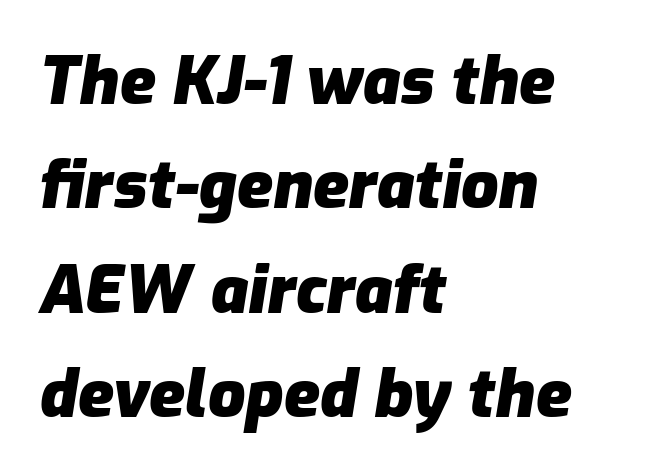
Q: Is the text bold? A: Yes.
Q: Is the text italic (slanted)? A: Yes, it leans right by about 9 degrees.
Q: Is the text underlined? A: No.
Q: How is the paragraph aligned? A: Left-aligned.
Q: Is the spacing between letters normal or unusually wide? A: Normal.
Q: Is the spacing between lines tight, normal or loose? A: Normal.
Q: Width (condensed, normal, or wide)? A: Normal.
Q: Stroke contrast? A: Low.
Q: x-height? A: Medium.
Q: Monospaced? A: No.
